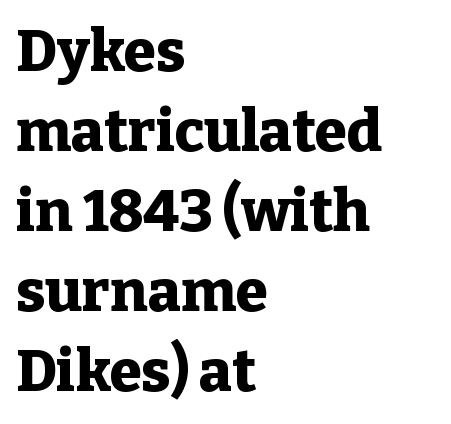
The face used here has the dense, thick strokes of a bold. The face used here is rendered with its standard letterfit. Nope, not italic — everything's standing straight. Leading matches the norm, producing a regular column.
